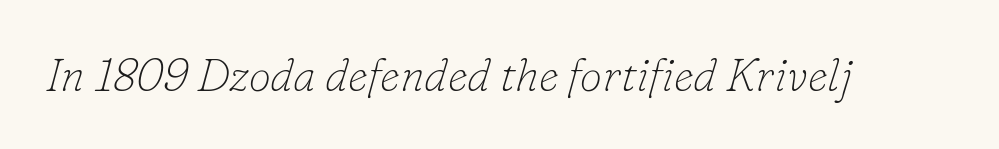
The image shows 45 px thin serif type, italic (leaning right); set normal letter spacing, not underlined; low stroke contrast and a small x-height.
